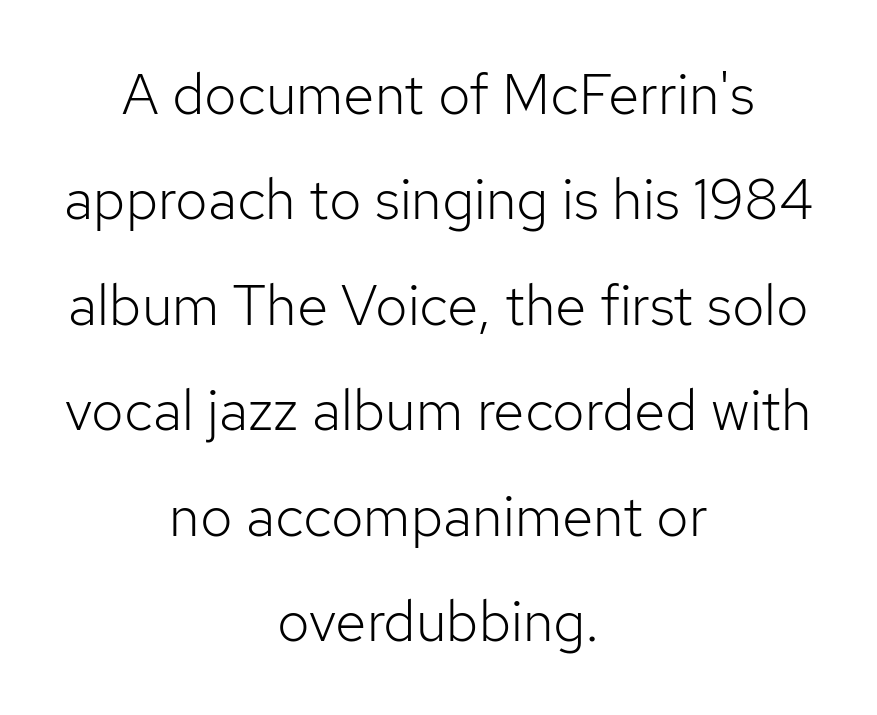
The image shows 57 px light sans-serif type, upright; set centered, line spacing 1.85x, normal letter spacing, not underlined; low stroke contrast and a medium x-height.
